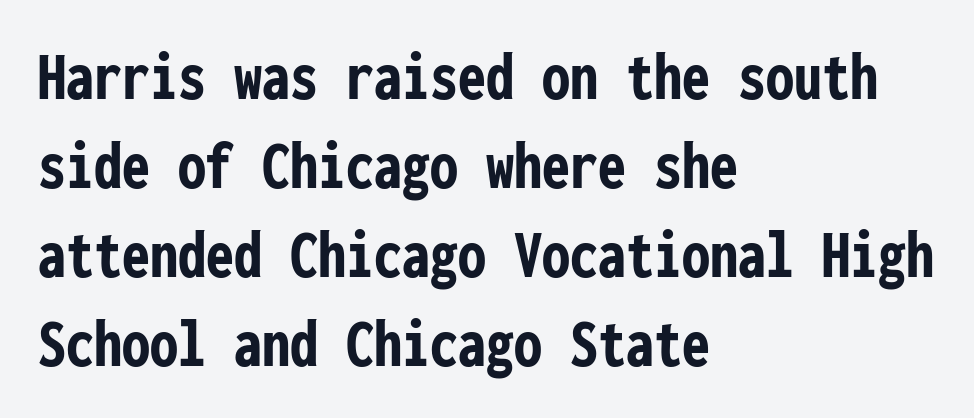
Q: Is the text bold? A: Yes.
Q: Is the text italic (slanted)? A: No, it is upright.
Q: Is the typeface a serif or a sans-serif typeface? A: Sans-serif.
Q: Is the text underlined? A: No.
Q: How is the paragraph aligned? A: Left-aligned.
Q: Is the spacing between letters normal or unusually wide? A: Normal.
Q: Is the spacing between lines tight, normal or loose? A: Normal.
Q: Width (condensed, normal, or wide)? A: Condensed.
Q: Stroke contrast? A: Low.
Q: x-height? A: Medium.
Q: Monospaced? A: Yes.
